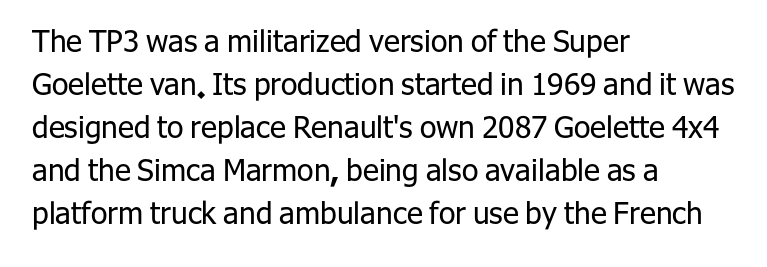
Q: Is the text bold? A: No.
Q: Is the text italic (slanted)? A: No, it is upright.
Q: Is the typeface a serif or a sans-serif typeface? A: Sans-serif.
Q: Is the text underlined? A: No.
Q: How is the paragraph aligned? A: Left-aligned.
Q: Is the spacing between letters normal or unusually wide? A: Normal.
Q: Is the spacing between lines tight, normal or loose? A: Normal.
Q: Width (condensed, normal, or wide)? A: Normal.
Q: Stroke contrast? A: Low.
Q: x-height? A: Medium.
Q: Monospaced? A: No.
